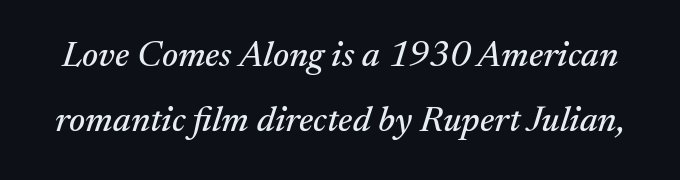
{"serif": "yes", "italic": "yes", "lean": "right", "slant_degrees": 17, "width": "normal", "stroke_contrast": "medium", "x_height": "medium", "monospaced": "no", "underline": "no", "line_spacing_ratio": 1.8, "letter_spacing": "normal", "letter_spacing_em": 0.0, "glyph_px": 36}
